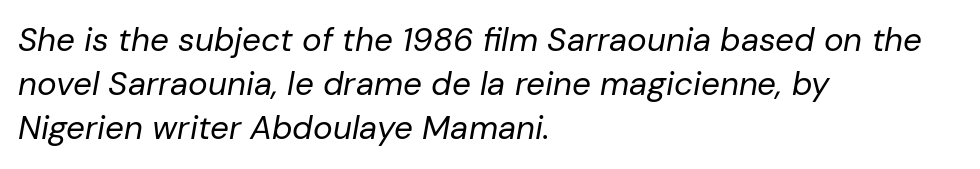
The image shows 33 px regular-weight type, italic (leaning right); set left-aligned, normal line spacing (1.34x), normal letter spacing, not underlined; low stroke contrast and a medium x-height.
